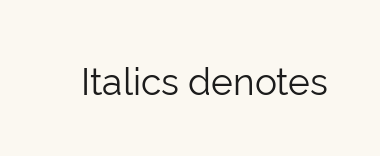
The image shows 37 px light sans-serif type, upright; set normal letter spacing, not underlined; low stroke contrast and a medium x-height.
